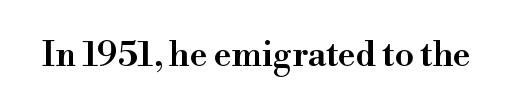
Honestly, the letter spacing is just normal — you wouldn't notice it. The lettering stays uniformly vertical, giving the passage a roman look. The sample has been set in demibold, a notch under bold. The type family on display is of the serif kind. Note the varied advance widths — an 'i' is clearly narrower than an 'm'.
